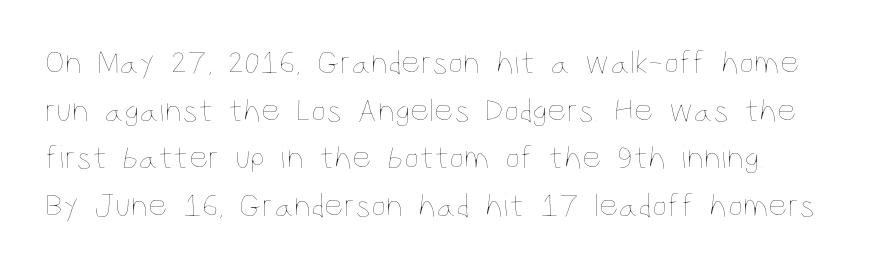
Unlike italic type, these characters show no tilt at all. In terms of letterspacing, this is plain default setting. You could not count columns in this text — the font is proportionally spaced. The rows are spaced the way most documents space them. Each row of text sits above clean, open space. Weight: regular or lighter.
